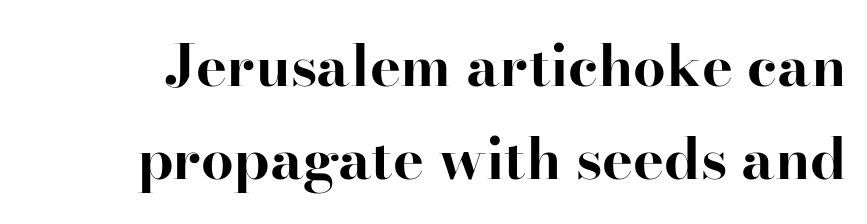
Type without underlining. Is there any slant? The stems are plumb. Is this a fixed-width face? No — the glyphs have proportional, varying widths. How heavy is the stroke? Heavy — this is a bold. Nobody touched the tracking dial on this one. Each new line begins a customary step beneath the previous one.
